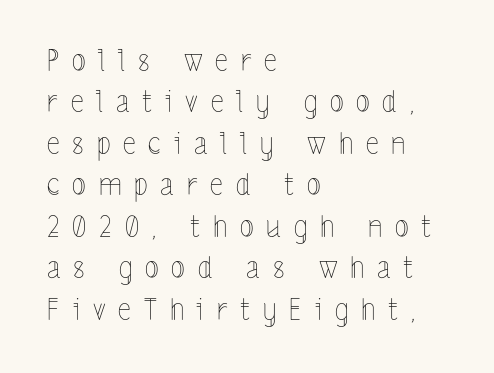
You could only call the tracking loose — the letters float apart. Line beginnings align vertically; line endings do not. Vertical stems look standard width or narrower in stroke. What's the leading like? Ordinary, nothing unusual. Unmarked baselines from the first word to the last.
